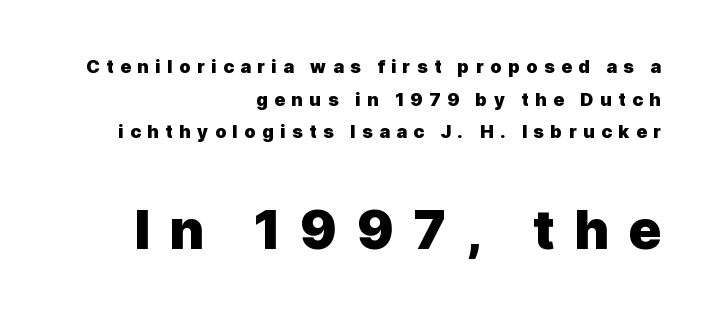
{"serif": "no", "italic": "no", "bold": "yes", "weight": "heavy", "width": "normal", "x_height": "medium", "monospaced": "no", "underline": "no", "align": "right", "line_spacing_ratio": 1.81, "letter_spacing": "wide", "letter_spacing_em": 0.36, "larger_block": "second", "size_ratio": 3.0, "glyph_px": 54}
